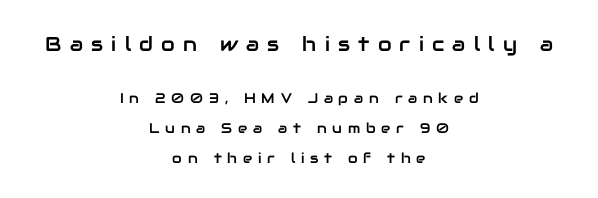
The passage is arranged like a title page — every line centered. Interline gaps are noticeably wide in this sample. Top chunk: large. Bottom chunk: small. This is roman type, the default non-slanted kind. Look at the tracking — it's clearly loosened, letters drifting apart.
